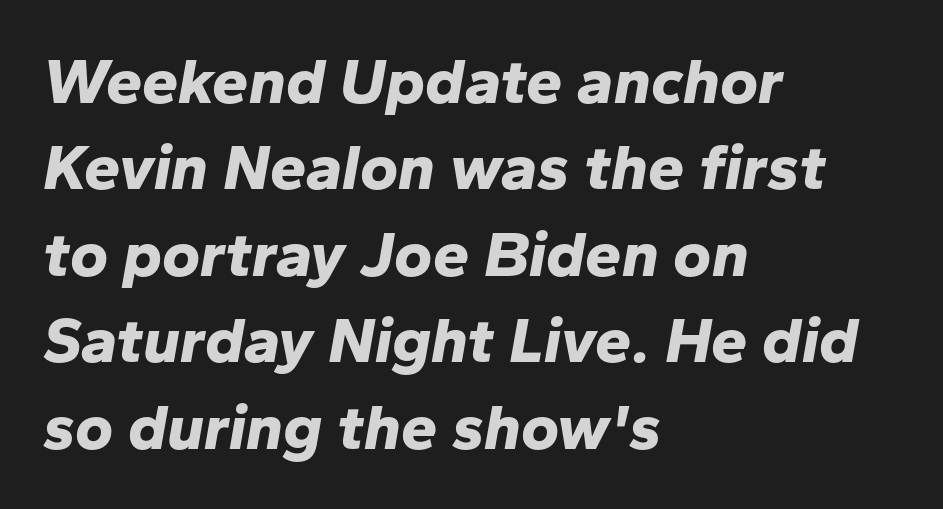
Italic: yes, the glyphs are oblique. Nobody touched the tracking dial on this one. The letters are bold, with thick, heavy strokes. The lines in this sample share a left origin and differ only in where they stop. You could not count columns in this text — the font is proportionally spaced.
